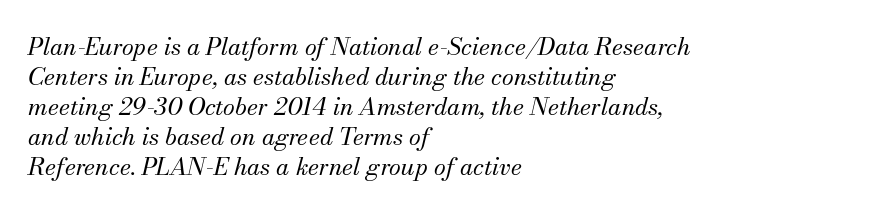
The compositor pushed each line to the left boundary. Slant detected: the letters are inclined. Rule under the text: the space is simply empty. Baseline-to-baseline distance is the conventional proportion of letter height.
